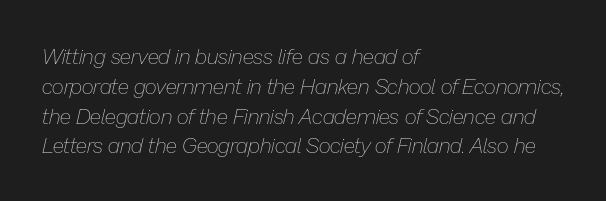
{"italic": "yes", "lean": "right", "slant_degrees": 13, "bold": "no", "underline": "no", "align": "left", "line_spacing": "normal", "line_spacing_ratio": 1.42, "letter_spacing": "normal", "letter_spacing_em": 0.0, "glyph_px": 21}
